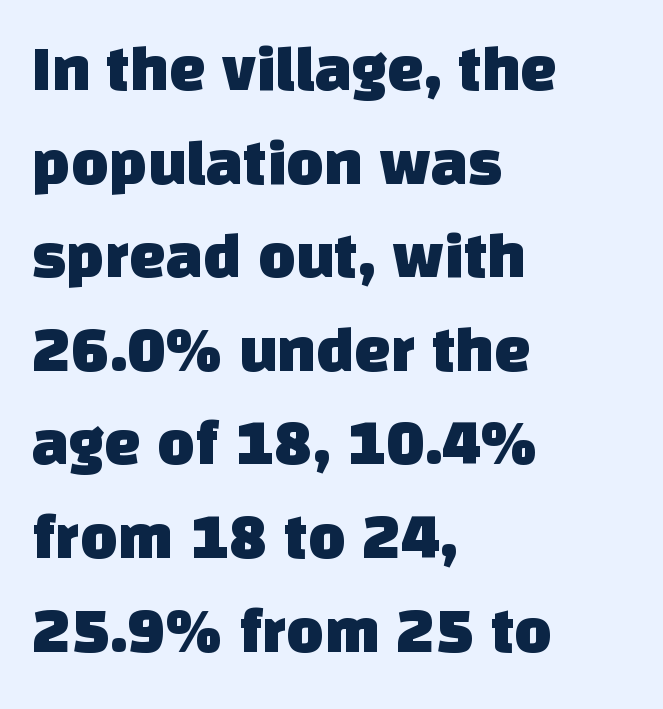
The leading is moderate, giving the passage an even texture. The paragraph has a hard left edge and a soft right edge. Nope, no serifs anywhere on these letters. Spacing verdict: proportional, widths tailored to each character. Words float on clear page, feet unadorned. Students, note that the glyphs here touch the page at normal intervals.
